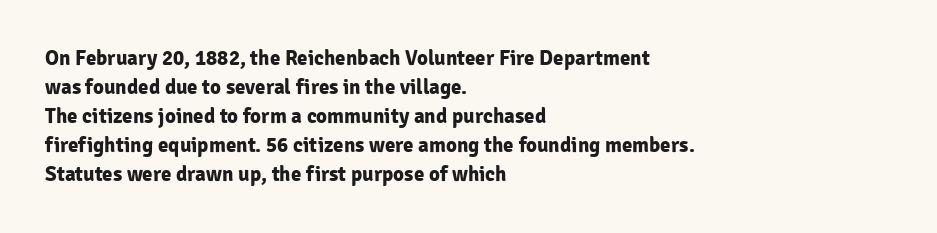
The image shows 21 px bold type, upright; set left-aligned, normal line spacing (1.38x), normal letter spacing, not underlined.
